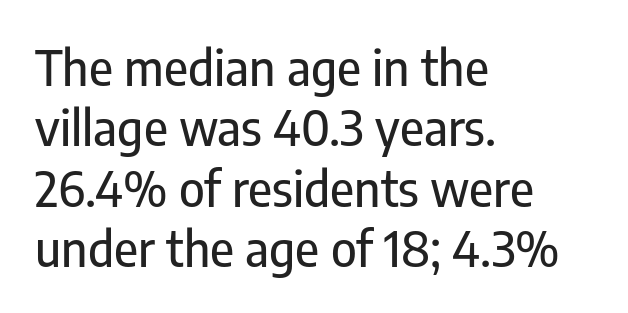
Is the letter spacing exaggerated? No — it looks like the ordinary default. This rendering uses left alignment, leaving the right contour irregular. This is the regular roman posture of the typeface. Underlining? Definitely not there. A typesetter would call this proportional, since set widths differ per character. A typesetter would label this face a sans.
